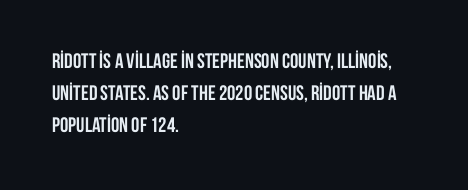
{"italic": "no", "bold": "yes", "underline": "no", "align": "left", "line_spacing": "normal", "line_spacing_ratio": 1.52, "letter_spacing": "normal", "letter_spacing_em": 0.0, "glyph_px": 21}
